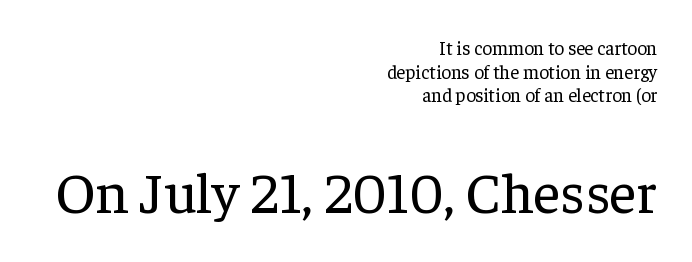
Q: Is the text bold? A: No.
Q: Is the text italic (slanted)? A: No, it is upright.
Q: Is the typeface a serif or a sans-serif typeface? A: Serif.
Q: Is the text underlined? A: No.
Q: How is the paragraph aligned? A: Right-aligned.
Q: Is the spacing between letters normal or unusually wide? A: Normal.
Q: Which block of text is set in a larger size, the first (top) or the second (bottom)? A: The second (bottom) one.
Q: Width (condensed, normal, or wide)? A: Normal.
Q: Stroke contrast? A: Low.
Q: x-height? A: Medium.
Q: Monospaced? A: No.
